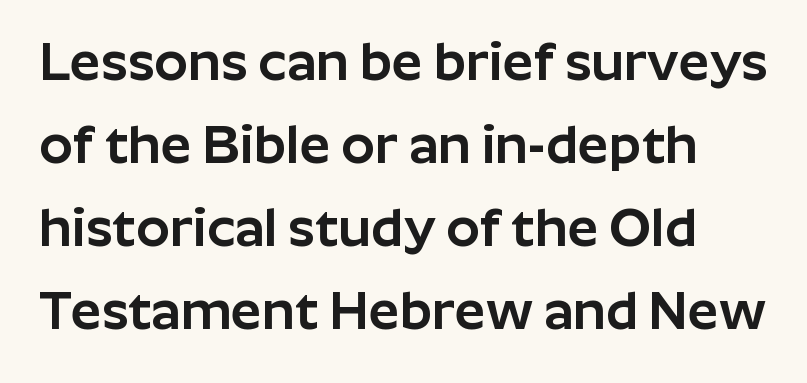
Unlike italic type, these characters show no tilt at all. The passage shown is typed in a proportional face where columns would drift. The rendering shows plain stroke endings on the letterforms — a sans-serif design. Look at the tracking — it's just the regular setting, nothing added.
